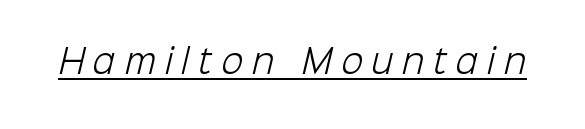
The image shows 32 px light sans-serif type; set unusually wide letter spacing (+0.28 em), underlined; low stroke contrast and a medium x-height.
